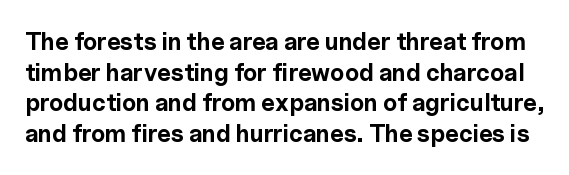
The image shows 24 px bold type, upright; set normal line spacing (1.28x), normal letter spacing, not underlined.
